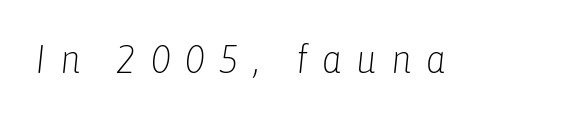
{"italic": "yes", "lean": "right", "slant_degrees": 6, "bold": "no", "weight": "light", "width": "condensed", "stroke_contrast": "low", "x_height": "medium", "monospaced": "no", "underline": "no", "letter_spacing": "wide", "letter_spacing_em": 0.37, "glyph_px": 39}
